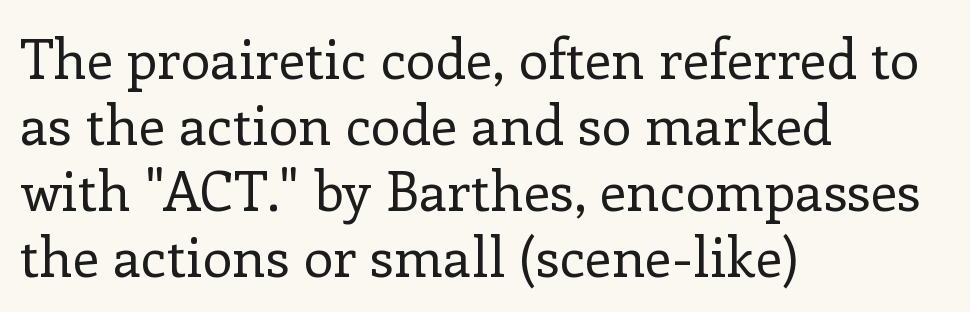
{"serif": "yes", "italic": "no", "bold": "no", "weight": "regular", "width": "normal", "stroke_contrast": "low", "x_height": "medium", "monospaced": "no", "underline": "no", "align": "left", "line_spacing_ratio": 1.22, "letter_spacing": "normal", "letter_spacing_em": 0.0, "glyph_px": 54}
